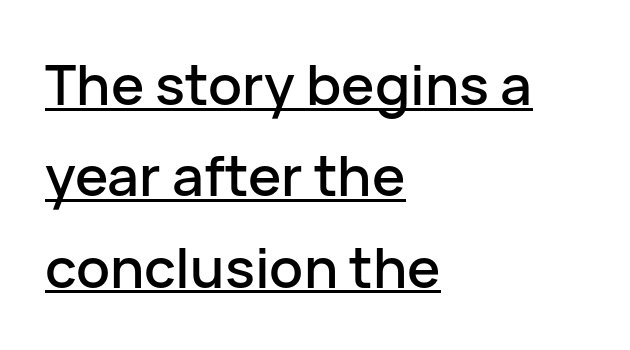
Q: Is the text italic (slanted)? A: No, it is upright.
Q: Is the typeface a serif or a sans-serif typeface? A: Sans-serif.
Q: Is the text underlined? A: Yes.
Q: How is the paragraph aligned? A: Left-aligned.
Q: Is the spacing between letters normal or unusually wide? A: Normal.
Q: Is the spacing between lines tight, normal or loose? A: Normal.
Q: Width (condensed, normal, or wide)? A: Normal.
Q: Stroke contrast? A: Low.
Q: x-height? A: Medium.
Q: Monospaced? A: No.
